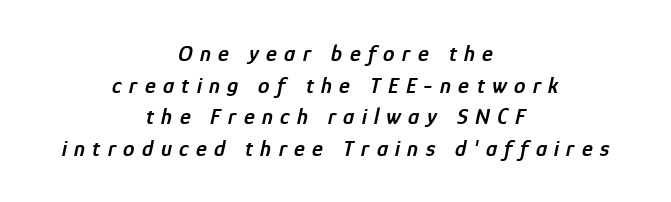
The area under the type is left untouched. This sample uses an oblique cut, with every glyph tilted off the vertical. Reading down the block, each line starts at a different indent, mirrored at its end. A typesetter would call this heavily tracked-out type. Weight: semibold (demi). Honestly, the row spacing looks completely unremarkable.
